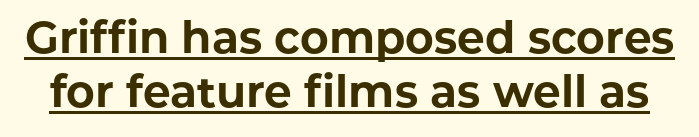
Look at the stroke-to-counter ratio: heavy, a bold. The lettering stays uniformly vertical, giving the passage a roman look. Like a heading marked for emphasis, these lines bear an underscore. The type family on display is of the sans-serif kind. Is this a fixed-width face? No — the glyphs have proportional, varying widths. Honestly, the letter spacing is just normal — you wouldn't notice it.
